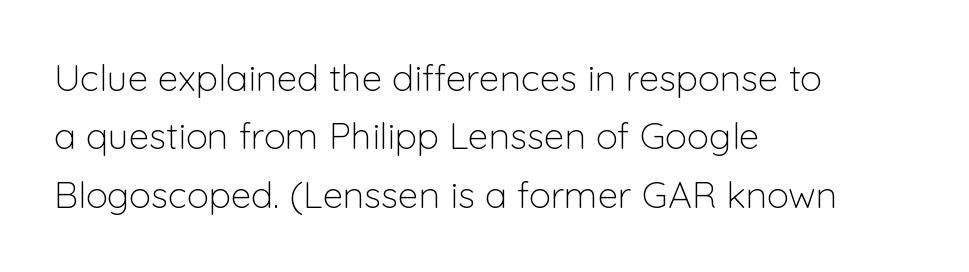
Q: Is the text bold? A: No.
Q: Is the text italic (slanted)? A: No, it is upright.
Q: Is the typeface a serif or a sans-serif typeface? A: Sans-serif.
Q: Is the text underlined? A: No.
Q: How is the paragraph aligned? A: Left-aligned.
Q: Is the spacing between letters normal or unusually wide? A: Normal.
Q: Is the spacing between lines tight, normal or loose? A: Normal.
Q: Width (condensed, normal, or wide)? A: Normal.
Q: Stroke contrast? A: Low.
Q: x-height? A: Medium.
Q: Monospaced? A: No.
